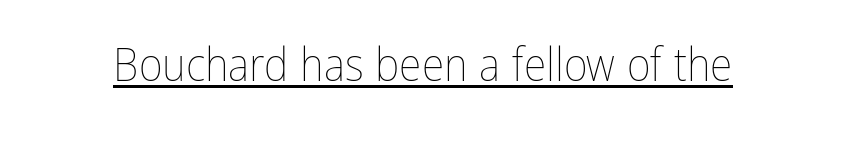
On a weight scale, this lands at 450 or below. The rendering uses the underline text-decoration. Ascenders rise straight up at ninety degrees. Varying glyph widths throughout — classic text-font behaviour.
